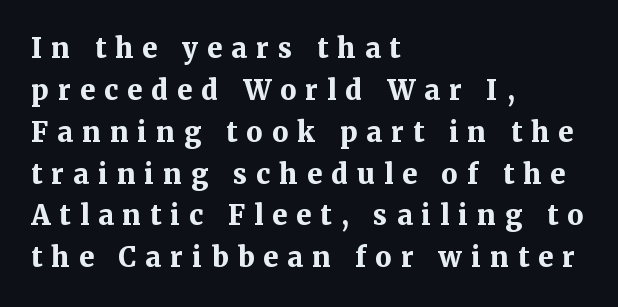
The image shows 27 px bold type, upright; set left-aligned, normal line spacing (1.55x), unusually wide letter spacing (+0.34 em), not underlined.
